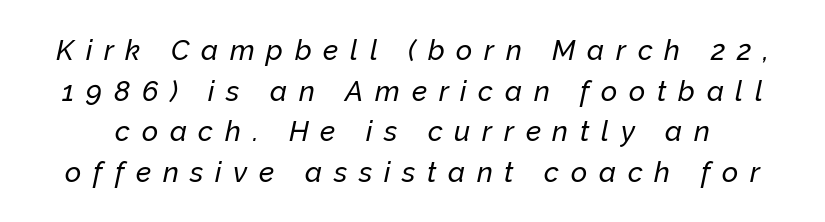
The image shows 28 px text type, italic (leaning right); set normal line spacing (1.45x), unusually wide letter spacing (+0.42 em), not underlined; low stroke contrast and a medium x-height.
